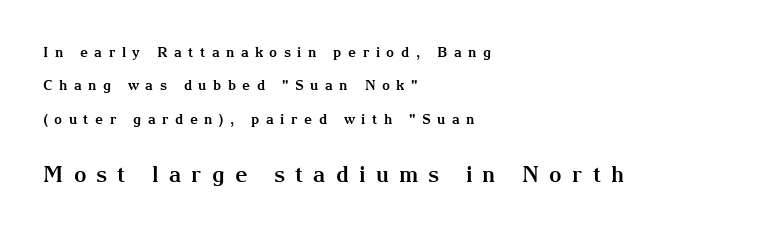
{"italic": "no", "bold": "yes", "underline": "no", "align": "left", "line_spacing": "loose", "line_spacing_ratio": 2.39, "letter_spacing": "wide", "letter_spacing_em": 0.46, "larger_block": "second", "size_ratio": 1.57, "glyph_px": 22}
